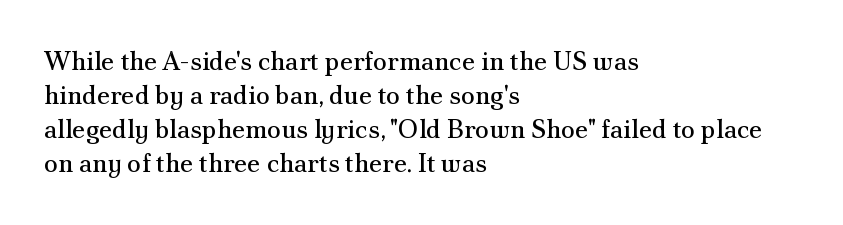
Descenders are the only things crossing below the line. All the whitespace from short lines collects on the right. Characters remain perfectly vertical along every line. The letters sit at their default tracking, neither squeezed nor spread.
